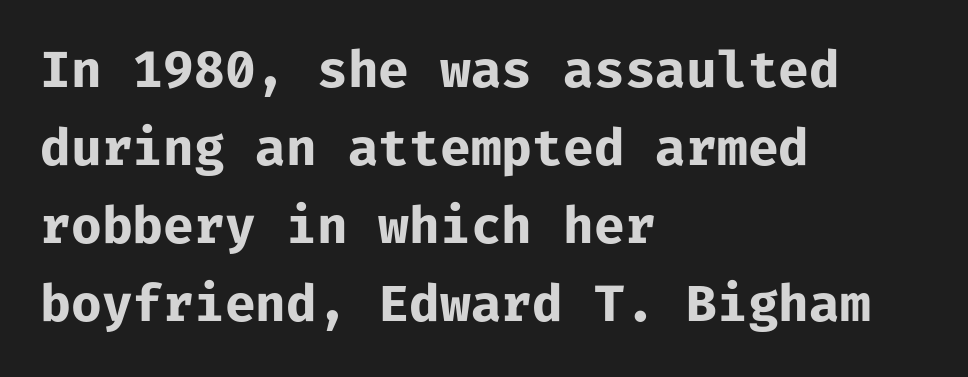
The image shows 50 px bold sans-serif type, upright, monospaced; set left-aligned, normal line spacing (1.56x), normal letter spacing, not underlined; low stroke contrast and a medium x-height.
